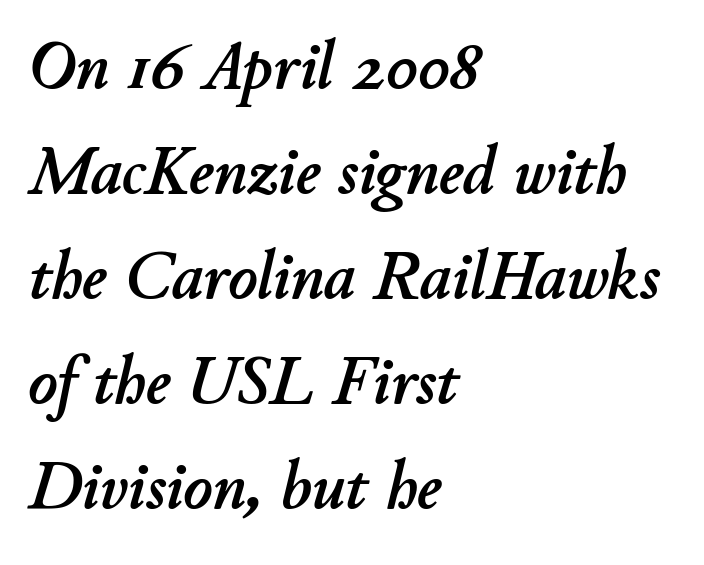
Q: Is the text italic (slanted)? A: Yes, it leans right by about 11 degrees.
Q: Is the text underlined? A: No.
Q: How is the paragraph aligned? A: Left-aligned.
Q: Is the spacing between letters normal or unusually wide? A: Normal.
Q: Is the spacing between lines tight, normal or loose? A: Normal.
Q: Width (condensed, normal, or wide)? A: Normal.
Q: Stroke contrast? A: Low.
Q: x-height? A: Small.
Q: Monospaced? A: No.
